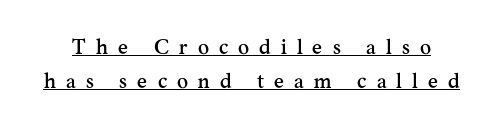
{"italic": "no", "underline": "yes", "line_spacing": "normal", "line_spacing_ratio": 1.62, "letter_spacing": "wide", "letter_spacing_em": 0.48, "glyph_px": 21}
